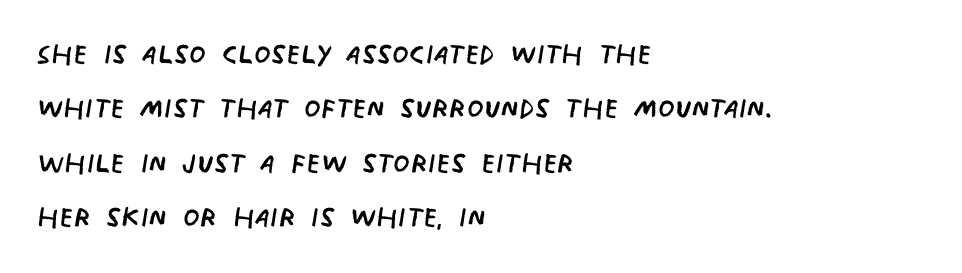
Q: Is the text bold? A: No.
Q: Is the typeface a serif or a sans-serif typeface? A: Sans-serif.
Q: Is the text underlined? A: No.
Q: How is the paragraph aligned? A: Left-aligned.
Q: Is the spacing between letters normal or unusually wide? A: Normal.
Q: Is the spacing between lines tight, normal or loose? A: Normal.
Q: Width (condensed, normal, or wide)? A: Condensed.
Q: Stroke contrast? A: Low.
Q: x-height? A: Large.
Q: Monospaced? A: No.
